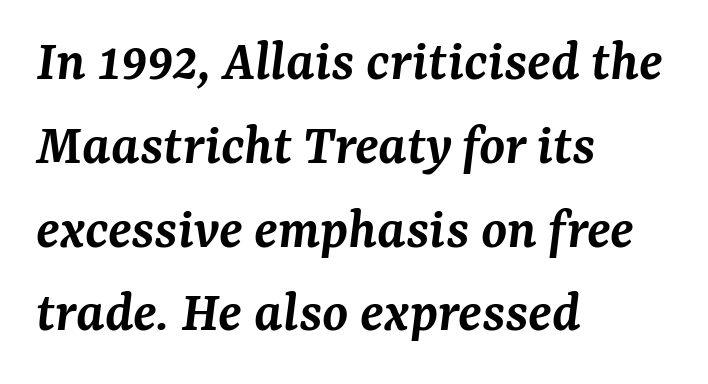
{"serif": "yes", "italic": "yes", "lean": "right", "slant_degrees": 7, "bold": "semi", "weight": "semibold", "width": "normal", "stroke_contrast": "medium", "x_height": "medium", "monospaced": "no", "underline": "no", "align": "left", "line_spacing": "normal", "line_spacing_ratio": 1.42, "letter_spacing": "normal", "letter_spacing_em": 0.0, "glyph_px": 59}
